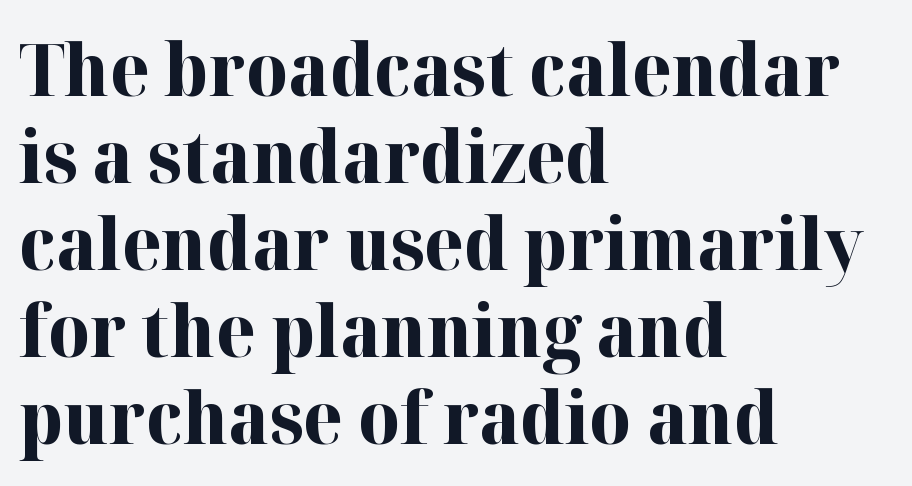
{"serif": "yes", "italic": "no", "bold": "yes", "weight": "bold", "width": "normal", "stroke_contrast": "high", "x_height": "medium", "monospaced": "no", "underline": "no", "align": "left", "line_spacing_ratio": 1.21, "letter_spacing": "normal", "letter_spacing_em": 0.0, "glyph_px": 72}
